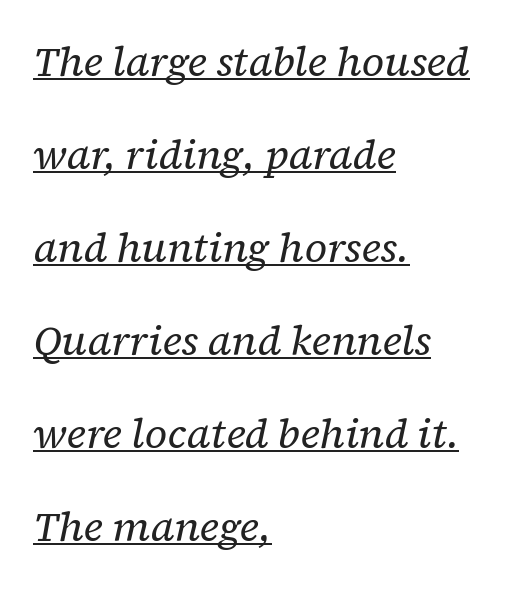
The image shows 41 px regular-weight serif type, italic (leaning right); set left-aligned, loose line spacing (2.27x), normal letter spacing, underlined; low stroke contrast and a medium x-height.
